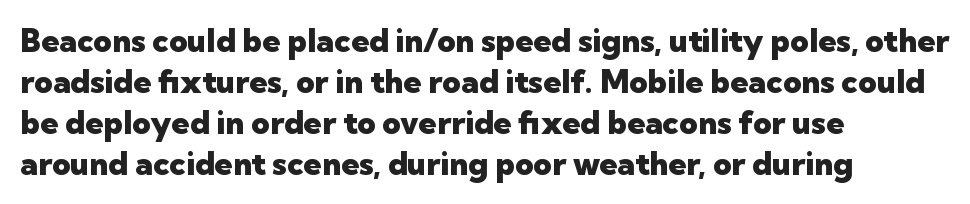
Q: Is the text bold? A: Yes.
Q: Is the text italic (slanted)? A: No, it is upright.
Q: Is the typeface a serif or a sans-serif typeface? A: Sans-serif.
Q: Is the text underlined? A: No.
Q: How is the paragraph aligned? A: Left-aligned.
Q: Is the spacing between letters normal or unusually wide? A: Normal.
Q: Is the spacing between lines tight, normal or loose? A: Normal.
Q: Width (condensed, normal, or wide)? A: Normal.
Q: Stroke contrast? A: Low.
Q: x-height? A: Medium.
Q: Monospaced? A: No.
